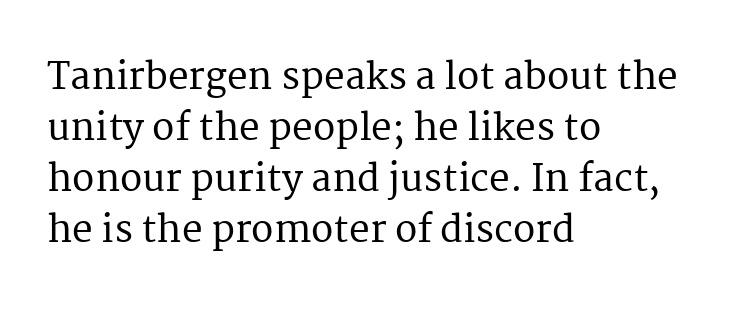
Q: Is the text italic (slanted)? A: No, it is upright.
Q: Is the typeface a serif or a sans-serif typeface? A: Serif.
Q: Is the text underlined? A: No.
Q: How is the paragraph aligned? A: Left-aligned.
Q: Is the spacing between letters normal or unusually wide? A: Normal.
Q: Is the spacing between lines tight, normal or loose? A: Normal.
Q: Width (condensed, normal, or wide)? A: Normal.
Q: Stroke contrast? A: Medium.
Q: x-height? A: Medium.
Q: Monospaced? A: No.
